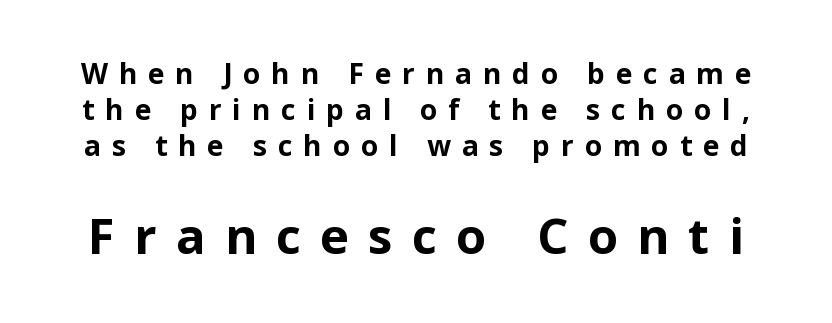
The image shows 49 px bold sans-serif type, upright; set normal line spacing (1.28x), unusually wide letter spacing (+0.39 em), not underlined; the second (bottom) block is 1.75x larger; low stroke contrast and a medium x-height.
